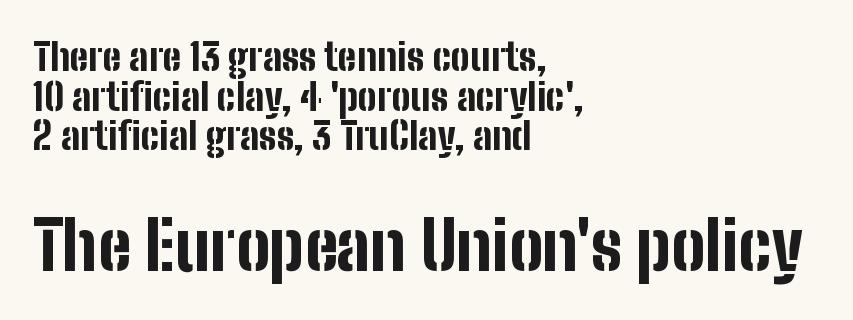
{"serif": "no", "italic": "no", "bold": "yes", "weight": "bold", "width": "condensed", "stroke_contrast": "low", "x_height": "medium", "monospaced": "no", "underline": "no", "align": "left", "line_spacing": "tight", "line_spacing_ratio": 1.04, "letter_spacing": "normal", "letter_spacing_em": 0.0, "larger_block": "second", "size_ratio": 1.76, "glyph_px": 67}
